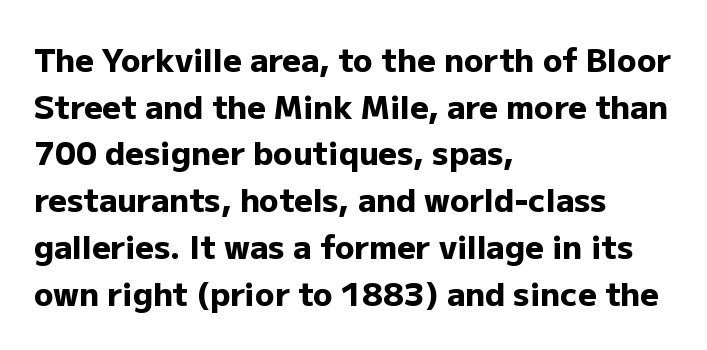
{"serif": "no", "italic": "no", "bold": "yes", "weight": "heavy", "width": "normal", "stroke_contrast": "low", "x_height": "medium", "monospaced": "no", "underline": "no", "align": "left", "line_spacing": "normal", "line_spacing_ratio": 1.46, "letter_spacing": "normal", "letter_spacing_em": 0.0, "glyph_px": 32}
